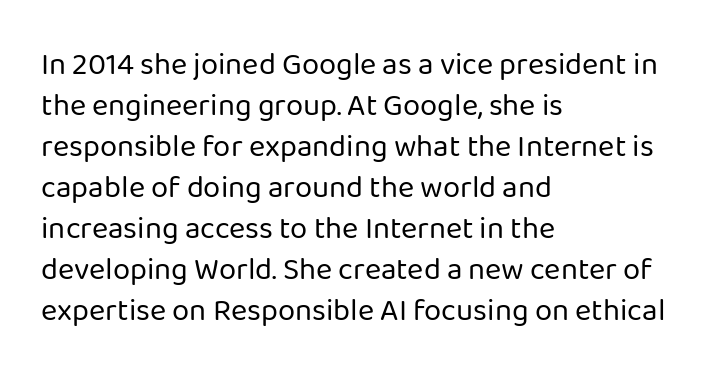
Vertical stems look standard width or narrower in stroke. Spacing verdict: proportional, widths tailored to each character. What stands out about the letter spacing? Nothing — it is the standard amount. This rendering employs a face without finishing strokes, i.e., a sans-serif. The string is rendered with underlining switched off.
